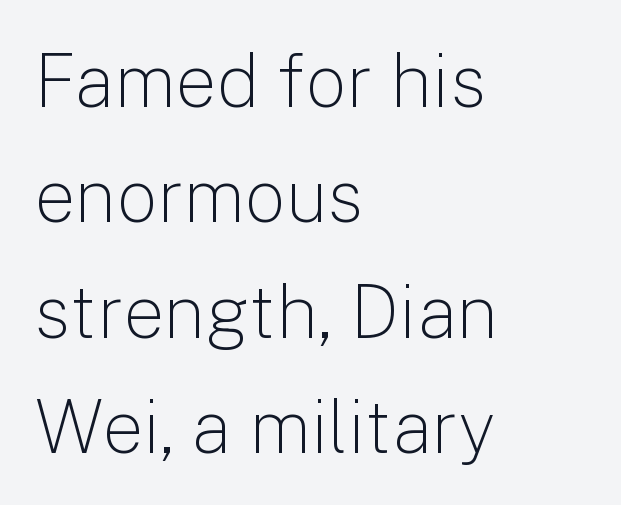
Q: Is the text bold? A: No.
Q: Is the text italic (slanted)? A: No, it is upright.
Q: Is the typeface a serif or a sans-serif typeface? A: Sans-serif.
Q: Is the text underlined? A: No.
Q: How is the paragraph aligned? A: Left-aligned.
Q: Is the spacing between letters normal or unusually wide? A: Normal.
Q: Is the spacing between lines tight, normal or loose? A: Normal.
Q: Width (condensed, normal, or wide)? A: Normal.
Q: Stroke contrast? A: Low.
Q: x-height? A: Medium.
Q: Monospaced? A: No.
